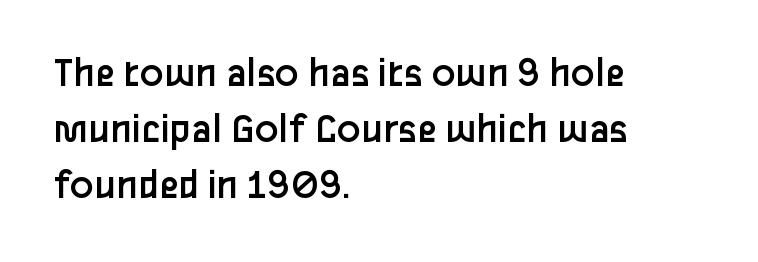
{"serif": "no", "italic": "no", "bold": "no", "weight": "regular", "width": "normal", "stroke_contrast": "low", "x_height": "medium", "monospaced": "no", "underline": "no", "align": "left", "line_spacing": "normal", "line_spacing_ratio": 1.27, "letter_spacing": "normal", "letter_spacing_em": 0.0, "glyph_px": 44}
